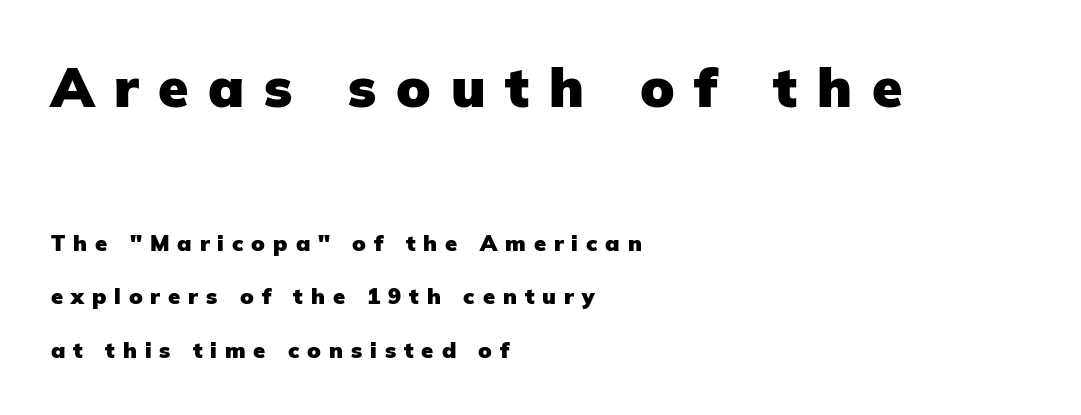
Q: Is the text bold? A: Yes.
Q: Is the text italic (slanted)? A: No, it is upright.
Q: Is the typeface a serif or a sans-serif typeface? A: Sans-serif.
Q: Is the text underlined? A: No.
Q: How is the paragraph aligned? A: Left-aligned.
Q: Is the spacing between letters normal or unusually wide? A: Unusually wide.
Q: Is the spacing between lines tight, normal or loose? A: Loose.
Q: Which block of text is set in a larger size, the first (top) or the second (bottom)? A: The first (top) one.
Q: Width (condensed, normal, or wide)? A: Normal.
Q: Stroke contrast? A: Low.
Q: x-height? A: Medium.
Q: Monospaced? A: No.
